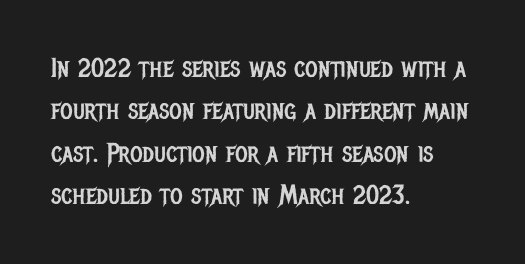
{"italic": "no", "bold": "no", "underline": "no", "align": "left", "line_spacing": "normal", "line_spacing_ratio": 1.57, "letter_spacing": "normal", "letter_spacing_em": 0.0, "glyph_px": 27}
